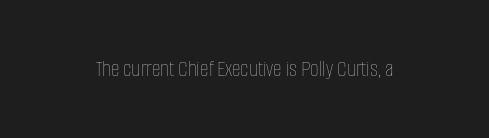
{"italic": "no", "bold": "no", "underline": "no", "letter_spacing": "normal", "letter_spacing_em": 0.0, "glyph_px": 24}
